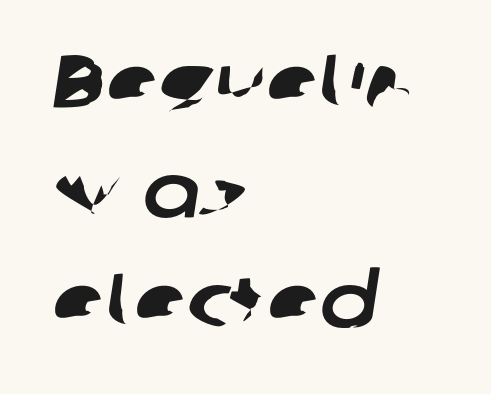
Q: Is the typeface a serif or a sans-serif typeface? A: Sans-serif.
Q: Is the text underlined? A: No.
Q: How is the paragraph aligned? A: Left-aligned.
Q: Is the spacing between letters normal or unusually wide? A: Normal.
Q: Is the spacing between lines tight, normal or loose? A: Normal.
Q: Width (condensed, normal, or wide)? A: Normal.
Q: Stroke contrast? A: Low.
Q: x-height? A: Medium.
Q: Monospaced? A: No.
